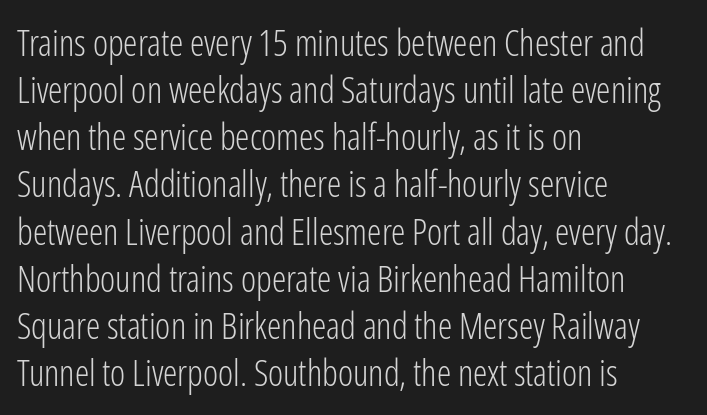
The image shows 36 px light, condensed sans-serif type, upright; set left-aligned, normal line spacing (1.31x), normal letter spacing, not underlined; low stroke contrast and a medium x-height.
